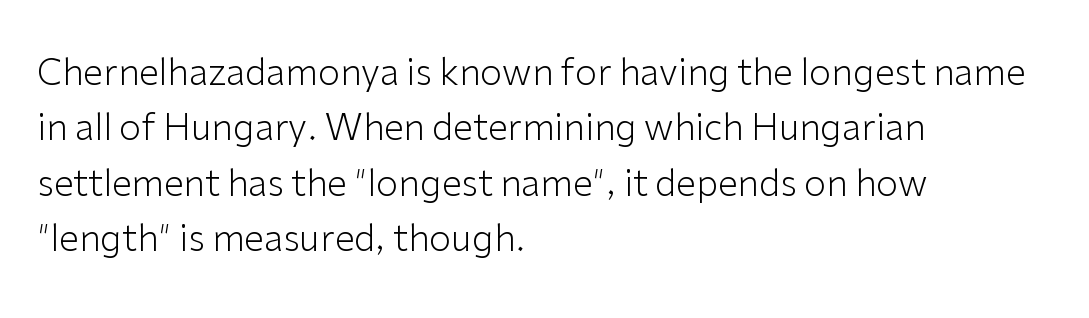
The glyphs are unaccompanied by any horizontal stroke below them. The letters stand straight up with perfectly vertical stems. Short note: letters normally spaced. Alignment: flush left. You could not count columns in this text — the font is proportionally spaced. Typographically, this falls in the sans-serif category.
